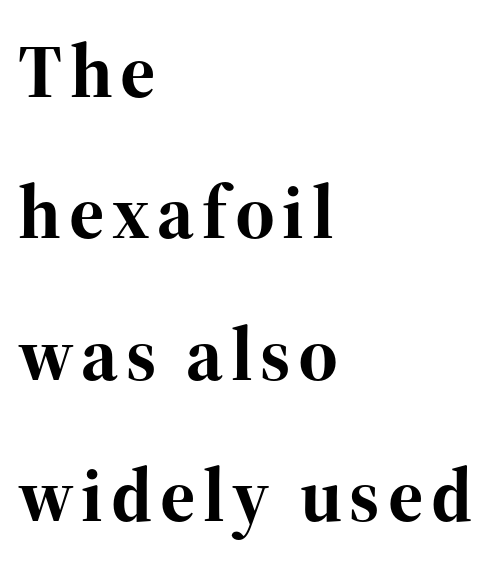
Teacher's note: observe the even left margin — that is flush-left alignment. To sum up the face: it has serifs. Is this a fixed-width face? No — the glyphs have proportional, varying widths. Any mark beneath the type? The region is blank. You'd pick this weight for a headline — it's a proper bold. This sample uses an upright cut, with every glyph sitting square on the baseline.
